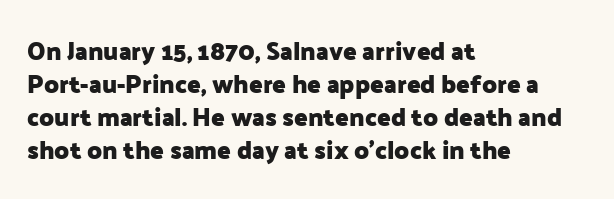
{"italic": "no", "bold": "yes", "underline": "no", "align": "left", "line_spacing": "normal", "line_spacing_ratio": 1.32, "letter_spacing": "normal", "letter_spacing_em": 0.0, "glyph_px": 25}
